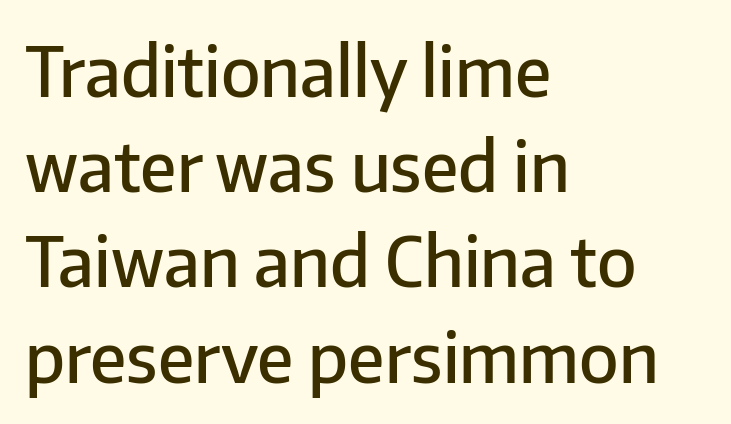
Look at the bottom of the vertical strokes: they stop flat, with no serifs. Emphasis by weight is partial: semibold. Honestly, there is no underline to notice here at all. This sample keeps an unexceptional amount of space between lines.
